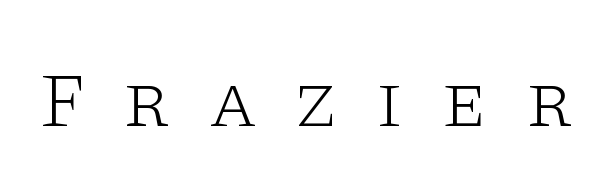
Q: Is the text bold? A: No.
Q: Is the text italic (slanted)? A: No, it is upright.
Q: Is the typeface a serif or a sans-serif typeface? A: Serif.
Q: Is the text underlined? A: No.
Q: Is the spacing between letters normal or unusually wide? A: Unusually wide.
Q: Width (condensed, normal, or wide)? A: Wide.
Q: Stroke contrast? A: Low.
Q: x-height? A: Large.
Q: Monospaced? A: No.
